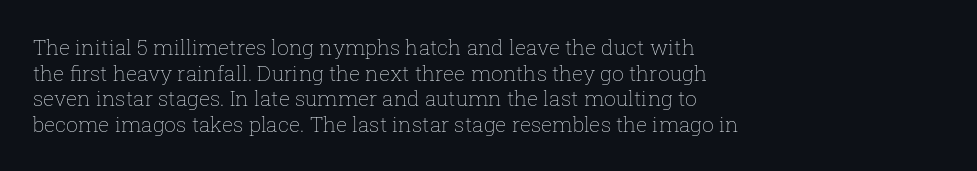
The image shows 21 px text type, upright; set left-aligned, line spacing 1.22x, normal letter spacing, not underlined.
